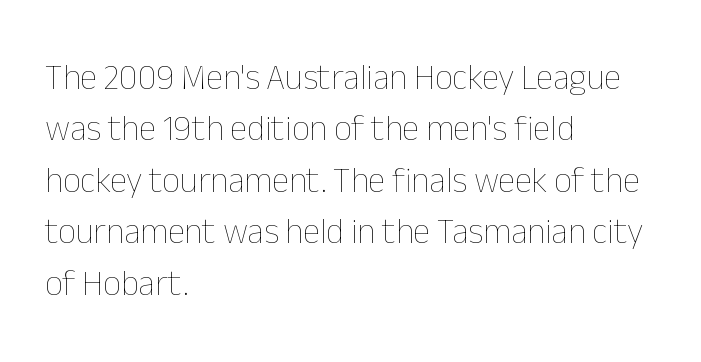
{"italic": "no", "bold": "no", "weight": "thin", "width": "normal", "stroke_contrast": "low", "x_height": "medium", "monospaced": "no", "underline": "no", "align": "left", "line_spacing": "normal", "line_spacing_ratio": 1.47, "letter_spacing": "normal", "letter_spacing_em": 0.0, "glyph_px": 35}
